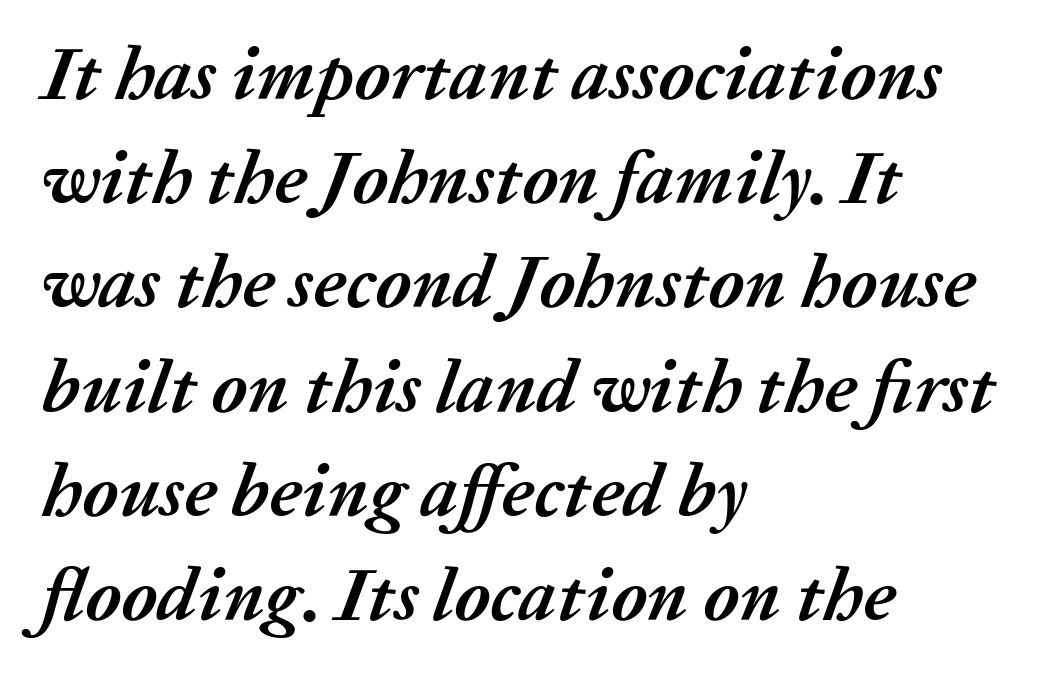
{"italic": "yes", "lean": "right", "slant_degrees": 20, "bold": "yes", "weight": "semibold", "width": "normal", "stroke_contrast": "medium", "x_height": "medium", "monospaced": "no", "underline": "no", "align": "left", "line_spacing": "normal", "line_spacing_ratio": 1.39, "letter_spacing": "normal", "letter_spacing_em": 0.0, "glyph_px": 75}
